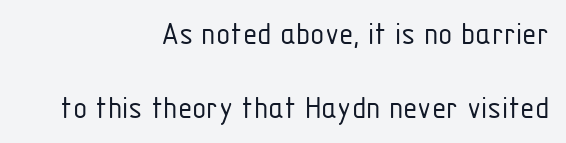
Q: Is the text bold? A: No.
Q: Is the text italic (slanted)? A: No, it is upright.
Q: Is the typeface a serif or a sans-serif typeface? A: Sans-serif.
Q: Is the text underlined? A: No.
Q: How is the paragraph aligned? A: Right-aligned.
Q: Is the spacing between letters normal or unusually wide? A: Normal.
Q: Is the spacing between lines tight, normal or loose? A: Loose.
Q: Width (condensed, normal, or wide)? A: Condensed.
Q: Stroke contrast? A: Low.
Q: x-height? A: Medium.
Q: Monospaced? A: No.
